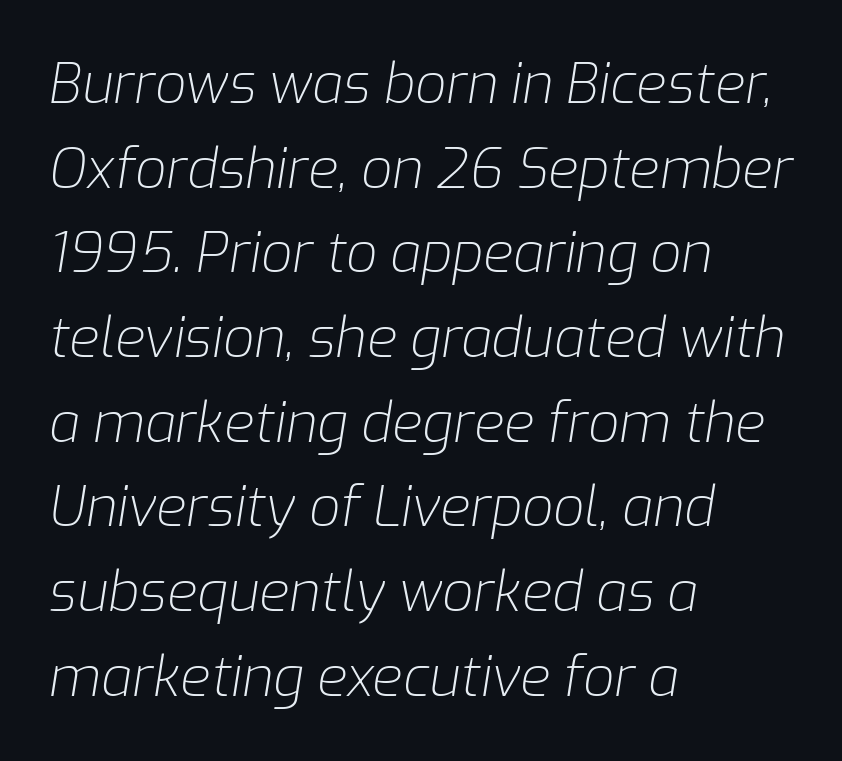
Q: Is the text bold? A: No.
Q: Is the text italic (slanted)? A: Yes, it leans right by about 9 degrees.
Q: Is the text underlined? A: No.
Q: How is the paragraph aligned? A: Left-aligned.
Q: Is the spacing between letters normal or unusually wide? A: Normal.
Q: Is the spacing between lines tight, normal or loose? A: Normal.
Q: Width (condensed, normal, or wide)? A: Normal.
Q: Stroke contrast? A: Low.
Q: x-height? A: Medium.
Q: Monospaced? A: No.
